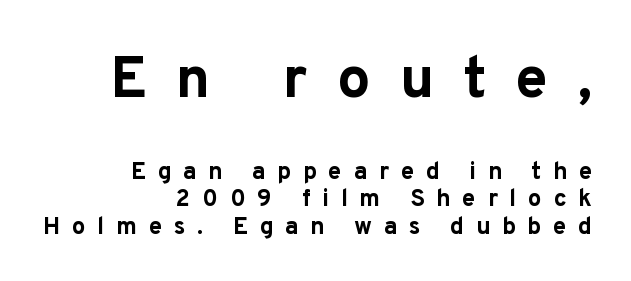
The image shows 59 px bold sans-serif type, upright; set right-aligned, line spacing 1.16x, unusually wide letter spacing (+0.49 em), not underlined; the first (top) block is 2.46x larger; low stroke contrast and a medium x-height.
